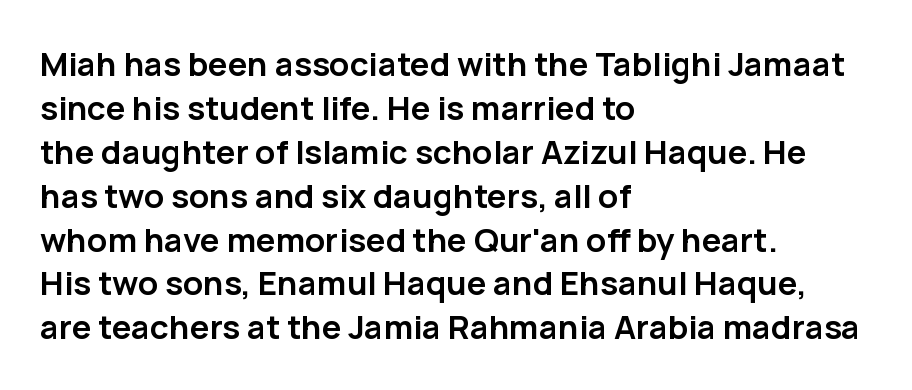
Q: Is the text bold? A: Yes.
Q: Is the text italic (slanted)? A: No, it is upright.
Q: Is the typeface a serif or a sans-serif typeface? A: Sans-serif.
Q: Is the text underlined? A: No.
Q: How is the paragraph aligned? A: Left-aligned.
Q: Is the spacing between letters normal or unusually wide? A: Normal.
Q: Is the spacing between lines tight, normal or loose? A: Normal.
Q: Width (condensed, normal, or wide)? A: Normal.
Q: Stroke contrast? A: Low.
Q: x-height? A: Medium.
Q: Monospaced? A: No.
